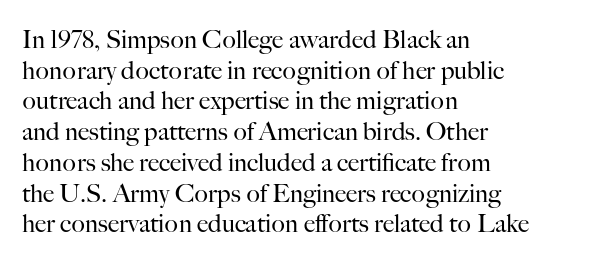
The image shows 25 px text type, upright; set left-aligned, line spacing 1.23x, normal letter spacing, not underlined.
